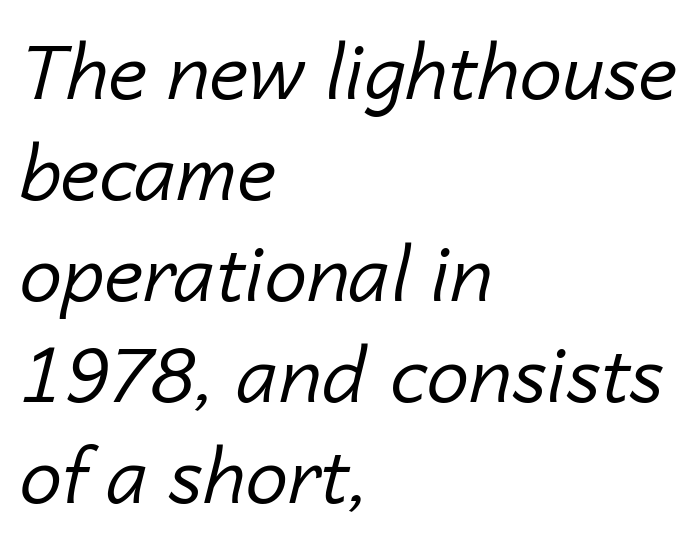
Q: Is the text bold? A: No.
Q: Is the text italic (slanted)? A: Yes, it leans right by about 14 degrees.
Q: Is the text underlined? A: No.
Q: How is the paragraph aligned? A: Left-aligned.
Q: Is the spacing between letters normal or unusually wide? A: Normal.
Q: Is the spacing between lines tight, normal or loose? A: Normal.
Q: Width (condensed, normal, or wide)? A: Normal.
Q: Stroke contrast? A: Low.
Q: x-height? A: Medium.
Q: Monospaced? A: No.
